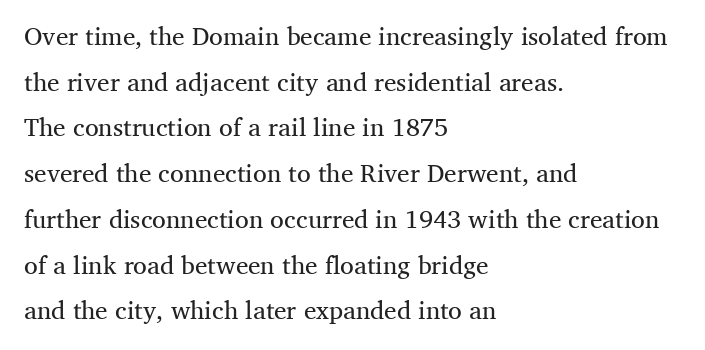
The image shows 25 px text type, upright; set left-aligned, line spacing 1.83x, normal letter spacing, not underlined.
